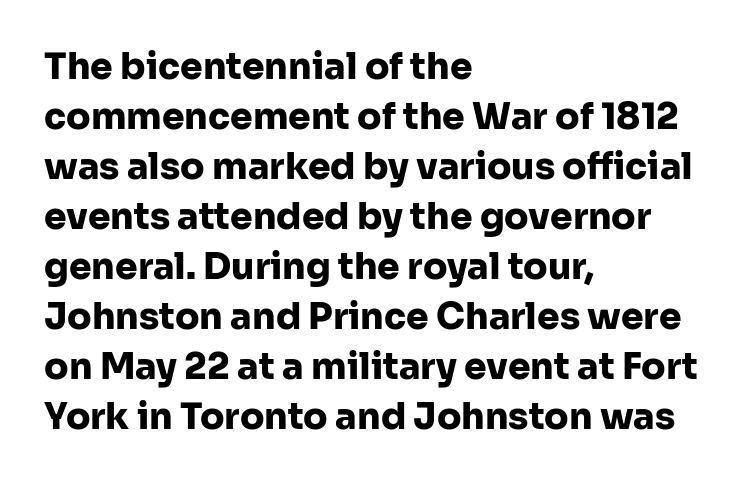
The image shows 36 px heavy sans-serif type, upright; set left-aligned, normal line spacing (1.39x), normal letter spacing, not underlined; low stroke contrast and a medium x-height.
